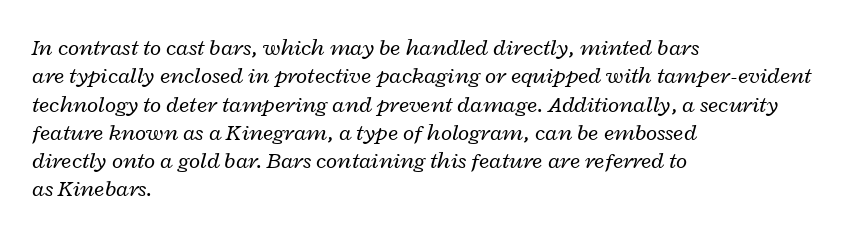
The image shows 23 px text type, italic (leaning right); set left-aligned, line spacing 1.23x, normal letter spacing, not underlined.
